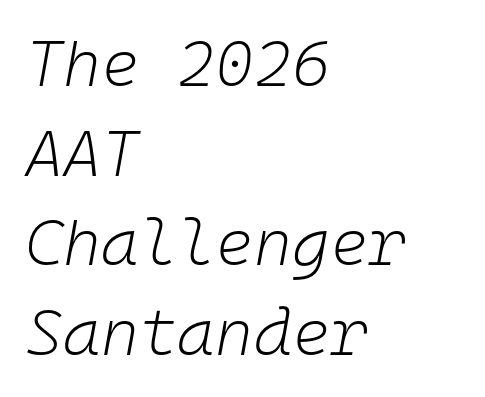
Q: Is the text bold? A: No.
Q: Is the text italic (slanted)? A: Yes, it leans right by about 10 degrees.
Q: Is the text underlined? A: No.
Q: How is the paragraph aligned? A: Left-aligned.
Q: Is the spacing between letters normal or unusually wide? A: Normal.
Q: Is the spacing between lines tight, normal or loose? A: Normal.
Q: Width (condensed, normal, or wide)? A: Normal.
Q: Stroke contrast? A: Low.
Q: x-height? A: Medium.
Q: Monospaced? A: Yes.
